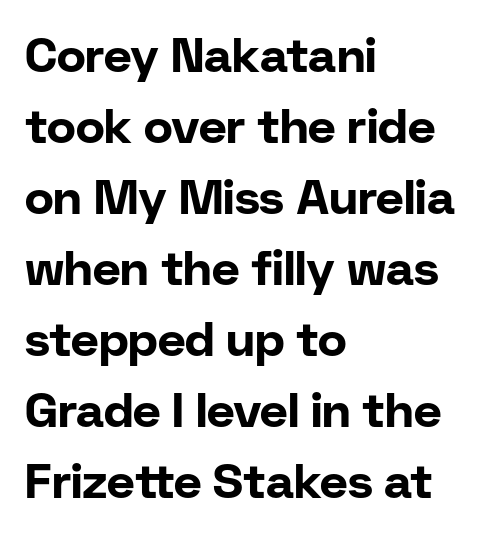
{"serif": "no", "italic": "no", "bold": "yes", "weight": "bold", "width": "normal", "stroke_contrast": "low", "x_height": "medium", "monospaced": "no", "underline": "no", "align": "left", "line_spacing": "normal", "line_spacing_ratio": 1.48, "letter_spacing": "normal", "letter_spacing_em": 0.0, "glyph_px": 48}
